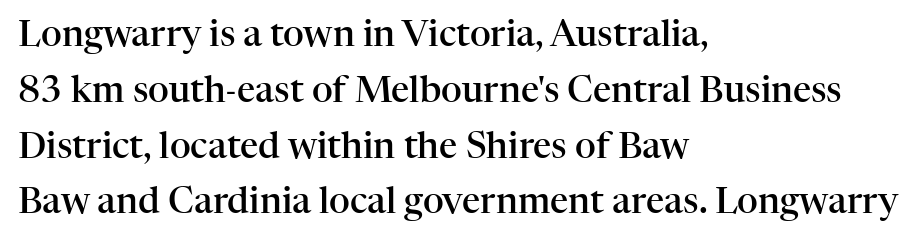
The image shows 36 px semibold serif type, upright; set left-aligned, normal line spacing (1.55x), normal letter spacing, not underlined; high stroke contrast and a medium x-height.
